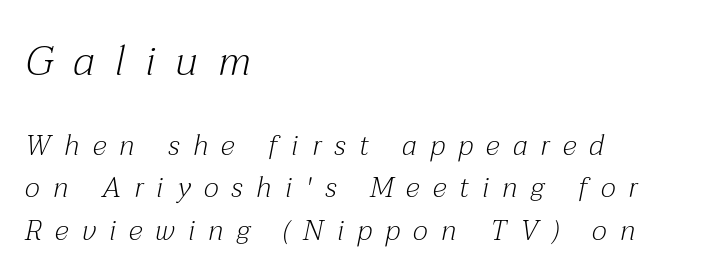
Q: Is the text bold? A: No.
Q: Is the text italic (slanted)? A: Yes, it leans right by about 12 degrees.
Q: Is the typeface a serif or a sans-serif typeface? A: Serif.
Q: Is the text underlined? A: No.
Q: How is the paragraph aligned? A: Left-aligned.
Q: Is the spacing between letters normal or unusually wide? A: Unusually wide.
Q: Is the spacing between lines tight, normal or loose? A: Normal.
Q: Which block of text is set in a larger size, the first (top) or the second (bottom)? A: The first (top) one.
Q: Width (condensed, normal, or wide)? A: Normal.
Q: Stroke contrast? A: Medium.
Q: x-height? A: Medium.
Q: Monospaced? A: No.
